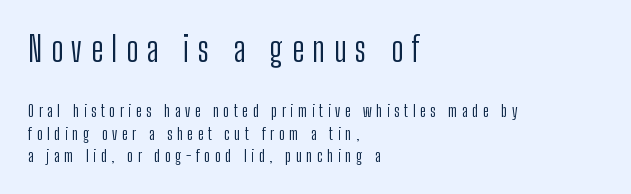
Caption: expanded tracking, letters set apart. Whoever set this chose a conventional vertical rhythm. Just letters on the line, the space beneath them empty. Unlike a traditional serif, this face leaves its strokes unadorned. Spacing verdict: proportional, widths tailored to each character. You get the large type first, then a drop to smaller type.
